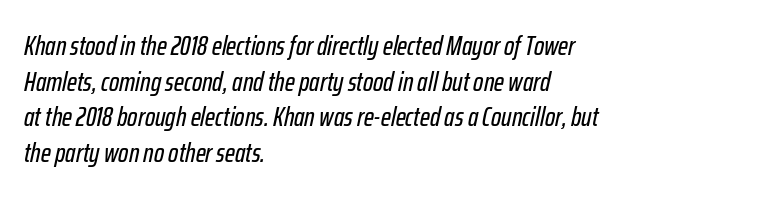
{"italic": "yes", "lean": "right", "slant_degrees": 12, "underline": "no", "align": "left", "line_spacing": "normal", "line_spacing_ratio": 1.32, "letter_spacing": "normal", "letter_spacing_em": 0.0, "glyph_px": 27}
